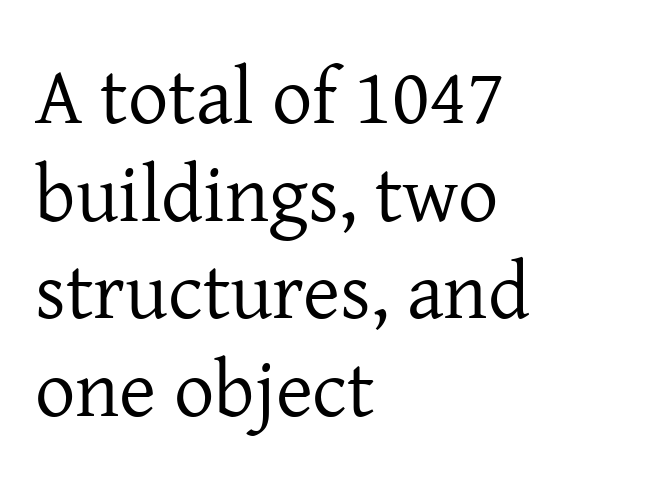
{"serif": "yes", "italic": "no", "bold": "no", "weight": "regular", "width": "normal", "stroke_contrast": "low", "x_height": "medium", "monospaced": "no", "underline": "no", "align": "left", "line_spacing_ratio": 1.22, "letter_spacing": "normal", "letter_spacing_em": 0.0, "glyph_px": 80}
